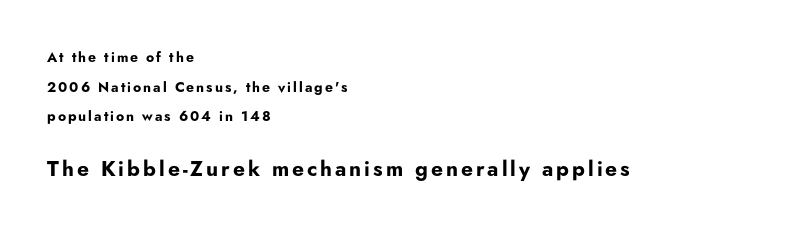
Q: Is the text bold? A: Yes.
Q: Is the text italic (slanted)? A: No, it is upright.
Q: Is the text underlined? A: No.
Q: How is the paragraph aligned? A: Left-aligned.
Q: Is the spacing between lines tight, normal or loose? A: Loose.
Q: Which block of text is set in a larger size, the first (top) or the second (bottom)? A: The second (bottom) one.
